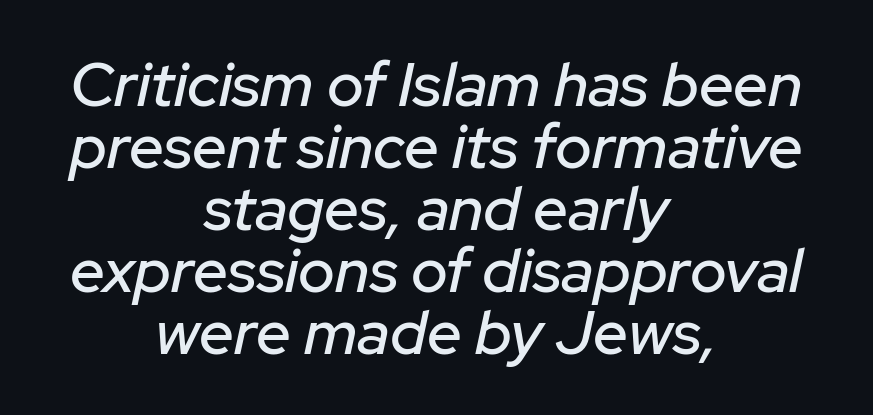
{"italic": "yes", "lean": "right", "slant_degrees": 12, "width": "normal", "stroke_contrast": "low", "x_height": "medium", "monospaced": "no", "underline": "no", "align": "center", "line_spacing": "tight", "line_spacing_ratio": 1.0, "letter_spacing": "normal", "letter_spacing_em": 0.0, "glyph_px": 62}
